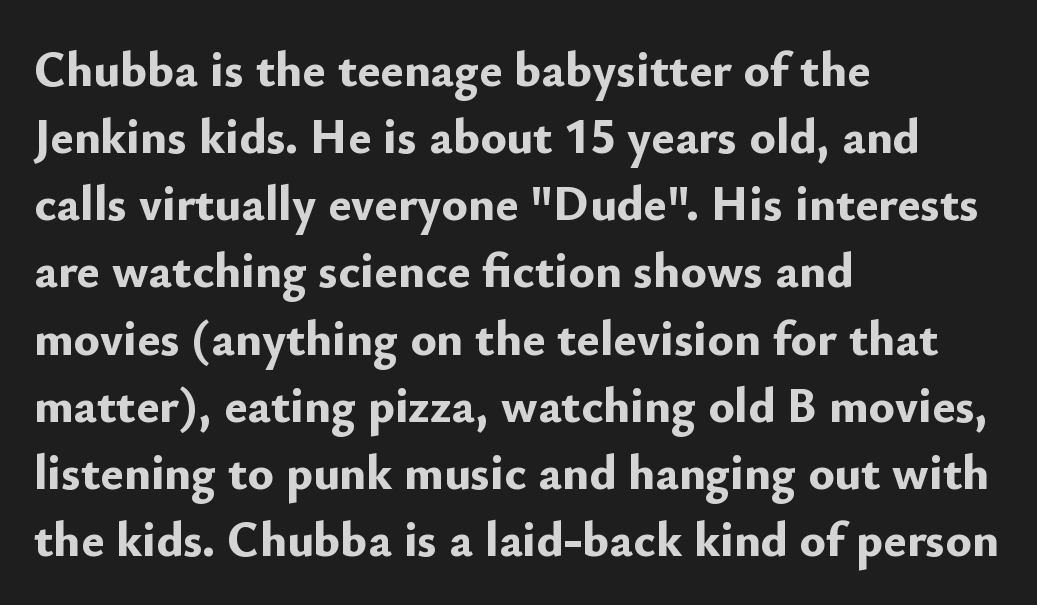
{"serif": "no", "italic": "no", "bold": "yes", "weight": "bold", "width": "normal", "stroke_contrast": "low", "x_height": "small", "monospaced": "no", "underline": "no", "align": "left", "line_spacing": "normal", "line_spacing_ratio": 1.37, "letter_spacing": "normal", "letter_spacing_em": 0.0, "glyph_px": 49}
